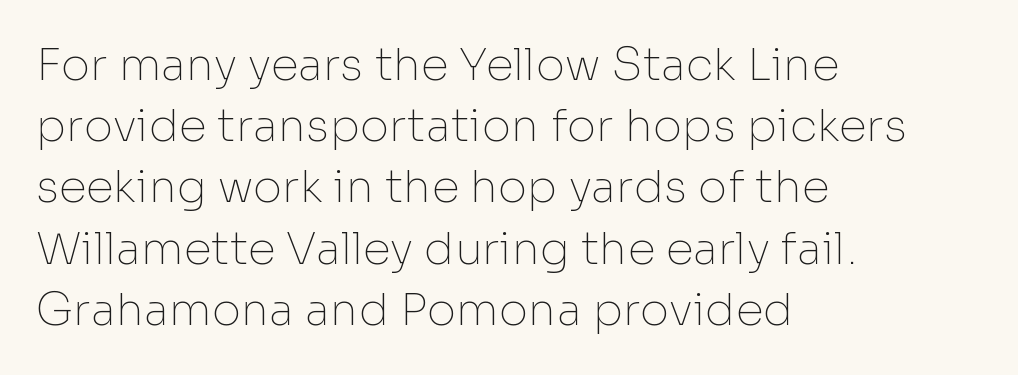
Q: Is the text bold? A: No.
Q: Is the text italic (slanted)? A: No, it is upright.
Q: Is the typeface a serif or a sans-serif typeface? A: Sans-serif.
Q: Is the text underlined? A: No.
Q: How is the paragraph aligned? A: Left-aligned.
Q: Is the spacing between letters normal or unusually wide? A: Normal.
Q: Is the spacing between lines tight, normal or loose? A: Normal.
Q: Width (condensed, normal, or wide)? A: Normal.
Q: Stroke contrast? A: Low.
Q: x-height? A: Medium.
Q: Monospaced? A: No.
